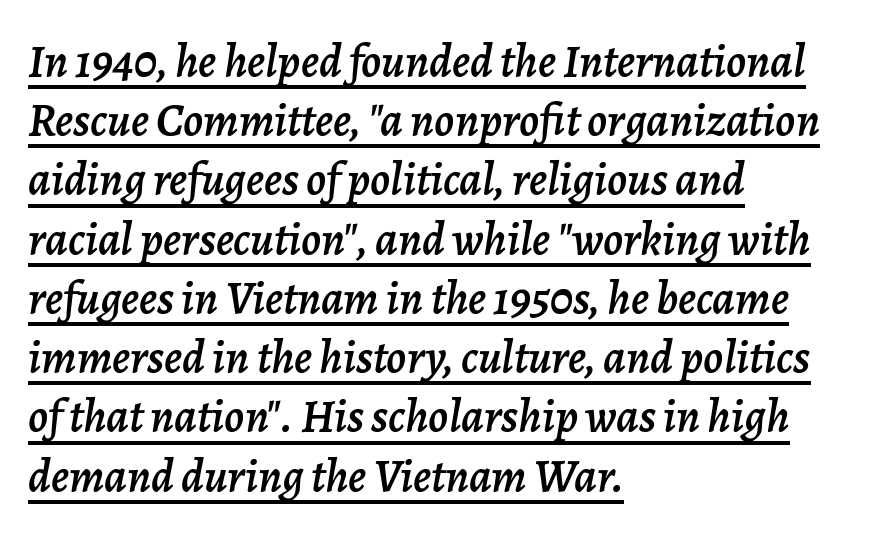
The image shows 47 px text type, italic (leaning right); set left-aligned, normal line spacing (1.26x), normal letter spacing, underlined; low stroke contrast and a medium x-height.
